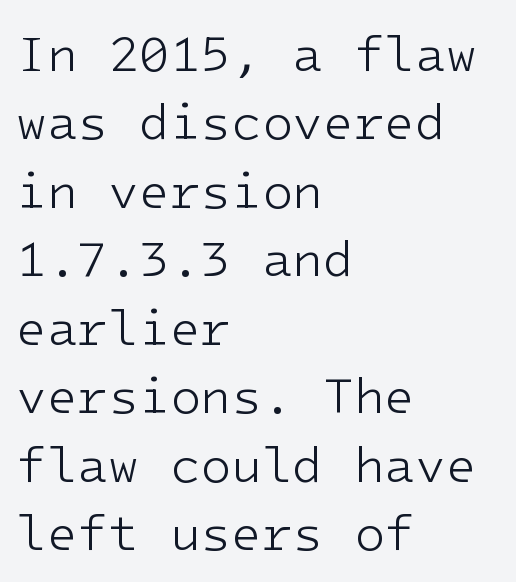
The image shows 50 px light sans-serif type, upright, monospaced; set left-aligned, normal line spacing (1.37x), normal letter spacing, not underlined; low stroke contrast and a medium x-height.
